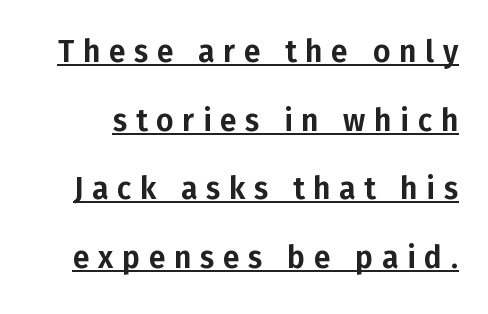
A rule runs beneath these lines of type. Nope, not italic — everything's standing straight. The rendering uses natural spacing where letterforms have individual widths. Serifs: no, the terminals of the letterforms are clean. You could fit nearly another row in the gap between these rows. In terms of letterspacing, this is a distinctly airy, spread setting.
